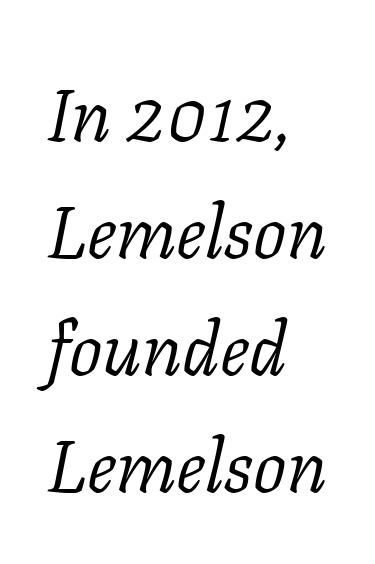
The image shows 74 px light serif type, italic (leaning right); set left-aligned, normal line spacing (1.58x), normal letter spacing, not underlined; low stroke contrast and a medium x-height.
